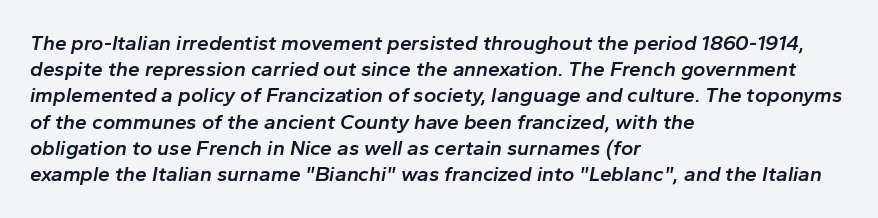
{"italic": "yes", "lean": "right", "slant_degrees": 10, "bold": "semi", "underline": "no", "align": "left", "line_spacing": "normal", "line_spacing_ratio": 1.25, "letter_spacing": "normal", "letter_spacing_em": 0.0, "glyph_px": 21}
